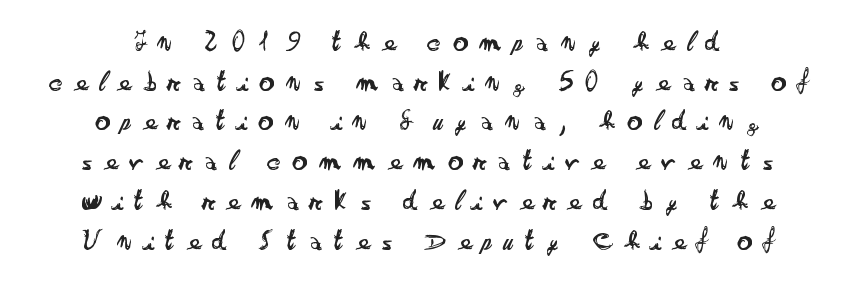
Q: Is the text bold? A: No.
Q: Is the text italic (slanted)? A: No, it is upright.
Q: Is the typeface a serif or a sans-serif typeface? A: Sans-serif.
Q: Is the text underlined? A: No.
Q: How is the paragraph aligned? A: Centered.
Q: Is the spacing between letters normal or unusually wide? A: Unusually wide.
Q: Is the spacing between lines tight, normal or loose? A: Normal.
Q: Width (condensed, normal, or wide)? A: Wide.
Q: Stroke contrast? A: Low.
Q: x-height? A: Small.
Q: Monospaced? A: No.
